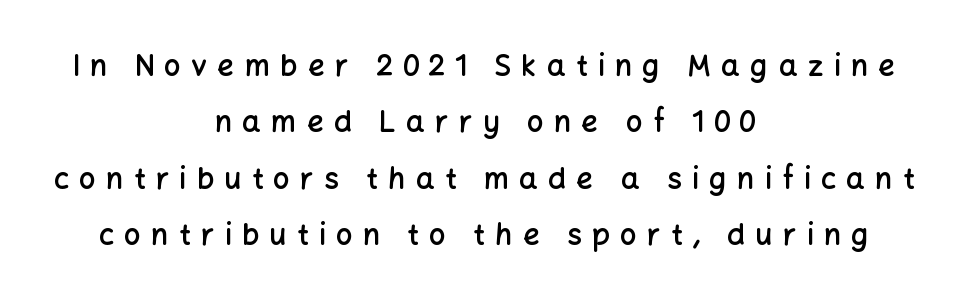
The image shows 29 px semibold sans-serif type, upright; set centered, loose line spacing (1.94x), unusually wide letter spacing (+0.36 em), not underlined; low stroke contrast and a medium x-height.
